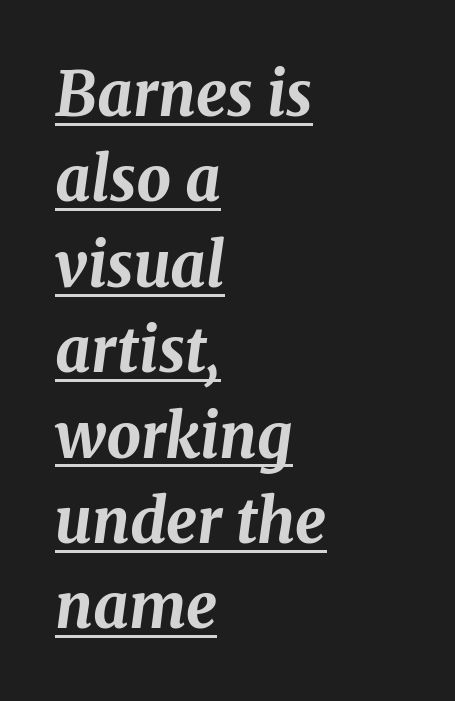
The image shows 61 px bold type, italic (leaning right); set left-aligned, normal line spacing (1.4x), normal letter spacing, underlined; medium stroke contrast and a medium x-height.
